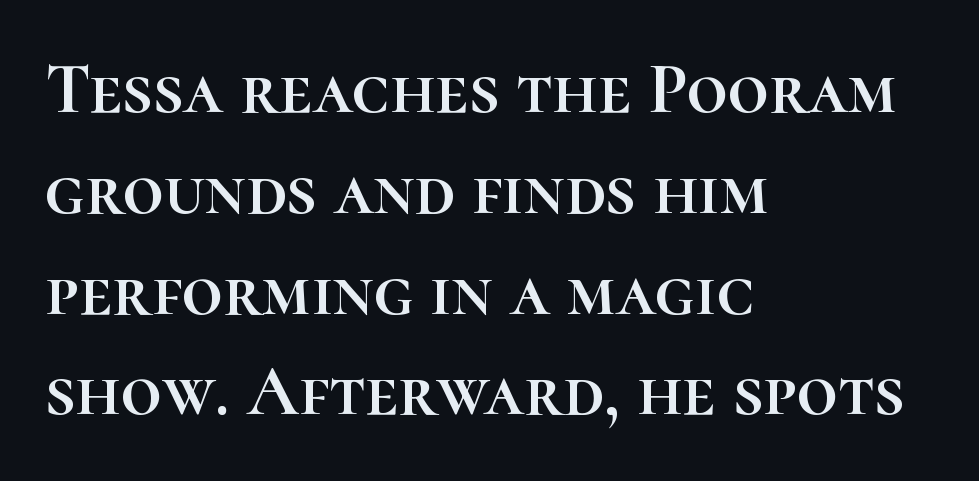
Q: Is the text italic (slanted)? A: No, it is upright.
Q: Is the text underlined? A: No.
Q: How is the paragraph aligned? A: Left-aligned.
Q: Is the spacing between letters normal or unusually wide? A: Normal.
Q: Is the spacing between lines tight, normal or loose? A: Normal.
Q: Width (condensed, normal, or wide)? A: Normal.
Q: Stroke contrast? A: High.
Q: x-height? A: Medium.
Q: Monospaced? A: No.
